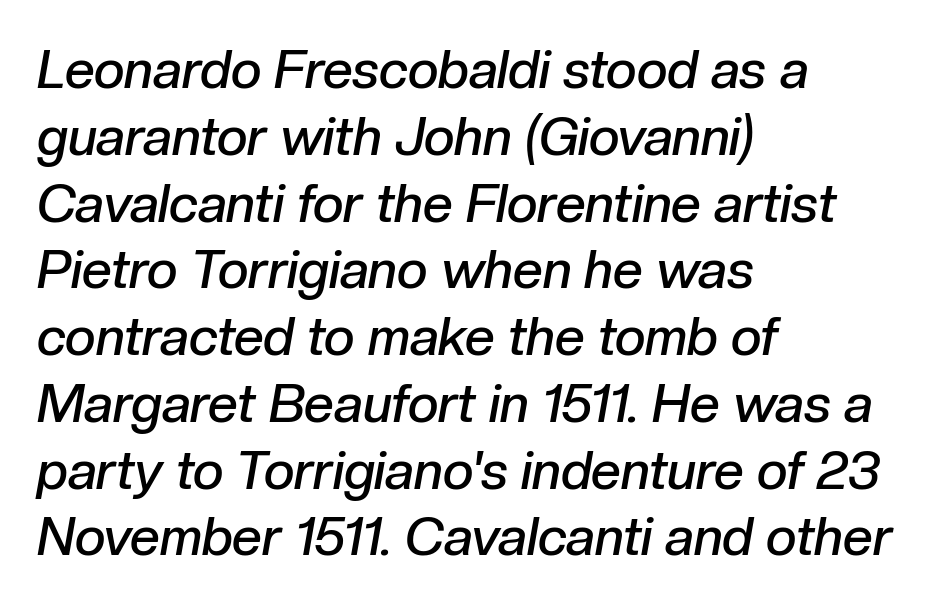
Q: Is the text bold? A: Semi-bold.
Q: Is the text italic (slanted)? A: Yes, it leans right by about 10 degrees.
Q: Is the text underlined? A: No.
Q: How is the paragraph aligned? A: Left-aligned.
Q: Is the spacing between letters normal or unusually wide? A: Normal.
Q: Is the spacing between lines tight, normal or loose? A: Normal.
Q: Width (condensed, normal, or wide)? A: Normal.
Q: Stroke contrast? A: Low.
Q: x-height? A: Medium.
Q: Monospaced? A: No.
